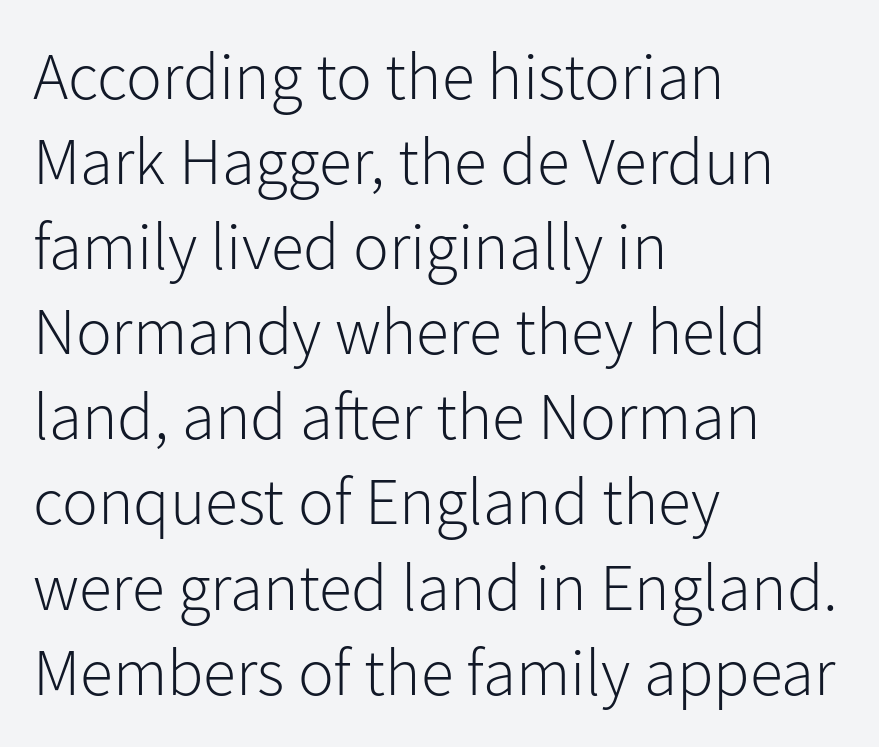
{"serif": "no", "italic": "no", "bold": "no", "weight": "light", "width": "normal", "stroke_contrast": "low", "x_height": "medium", "monospaced": "no", "underline": "no", "align": "left", "line_spacing": "normal", "line_spacing_ratio": 1.27, "letter_spacing": "normal", "letter_spacing_em": 0.0, "glyph_px": 67}
